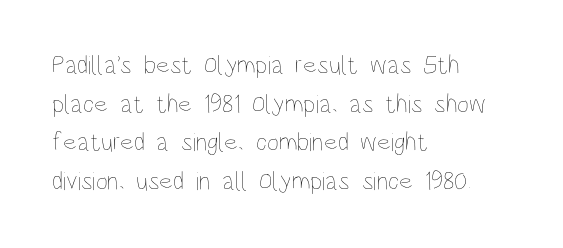
Q: Is the text bold? A: No.
Q: Is the text italic (slanted)? A: No, it is upright.
Q: Is the text underlined? A: No.
Q: How is the paragraph aligned? A: Left-aligned.
Q: Is the spacing between letters normal or unusually wide? A: Normal.
Q: Is the spacing between lines tight, normal or loose? A: Normal.
